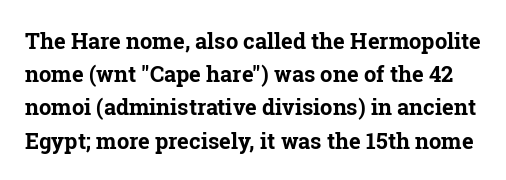
The image shows 22 px bold type, upright; set normal line spacing (1.51x), normal letter spacing, not underlined.
